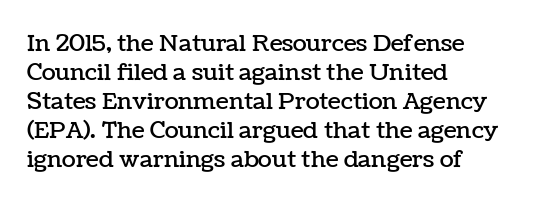
The image shows 23 px text type, upright; set left-aligned, normal line spacing (1.26x), normal letter spacing, not underlined.
